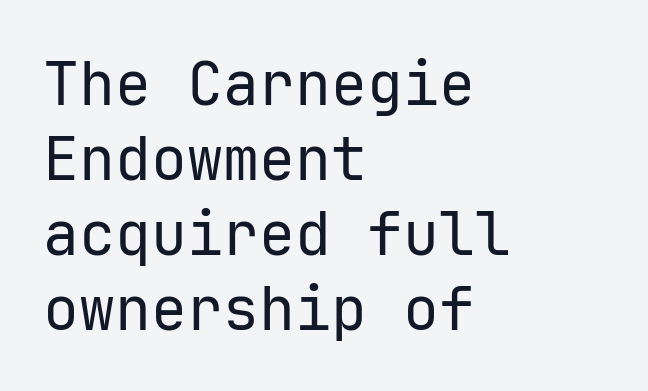
{"serif": "no", "italic": "no", "bold": "no", "weight": "regular", "width": "normal", "stroke_contrast": "low", "x_height": "medium", "monospaced": "yes", "underline": "no", "align": "left", "line_spacing": "normal", "line_spacing_ratio": 1.25, "letter_spacing": "normal", "letter_spacing_em": 0.0, "glyph_px": 60}
